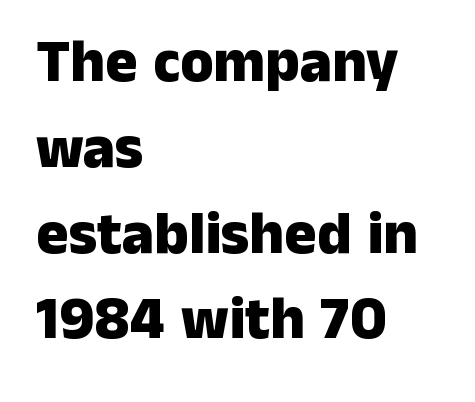
{"serif": "no", "italic": "no", "bold": "yes", "weight": "heavy", "width": "normal", "stroke_contrast": "low", "x_height": "medium", "monospaced": "no", "underline": "no", "align": "left", "line_spacing": "normal", "line_spacing_ratio": 1.43, "letter_spacing": "normal", "letter_spacing_em": 0.0, "glyph_px": 60}
